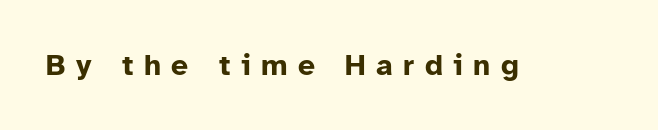
Weight check: bold — yes, fully. Note the varied advance widths — an 'i' is clearly narrower than an 'm'. The space beneath each line is pristine and unruled. You can tell from the bare stems that sans-serif type was used. Between one letter and the next there's a generous, obvious gap. Do the letters lean? They stand straight.
